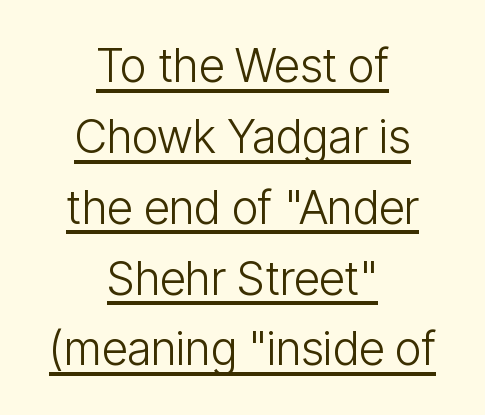
The image shows 46 px light, condensed sans-serif type, upright; set centered, normal line spacing (1.54x), normal letter spacing, underlined; low stroke contrast and a medium x-height.
